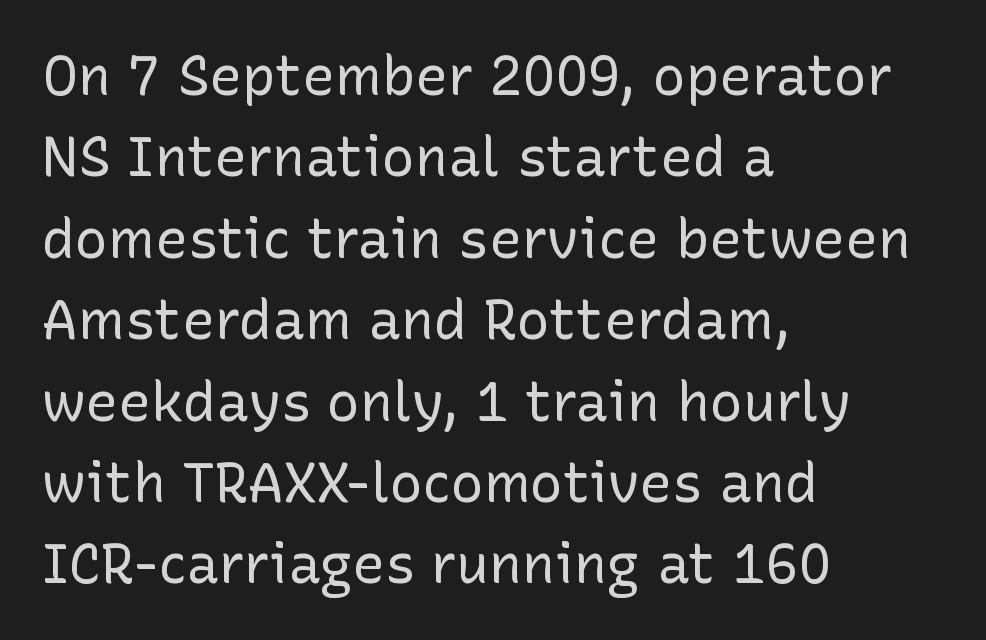
{"serif": "no", "italic": "no", "bold": "no", "weight": "regular", "width": "normal", "stroke_contrast": "low", "x_height": "medium", "monospaced": "no", "underline": "no", "align": "left", "line_spacing": "normal", "line_spacing_ratio": 1.48, "letter_spacing": "normal", "letter_spacing_em": 0.0, "glyph_px": 55}
